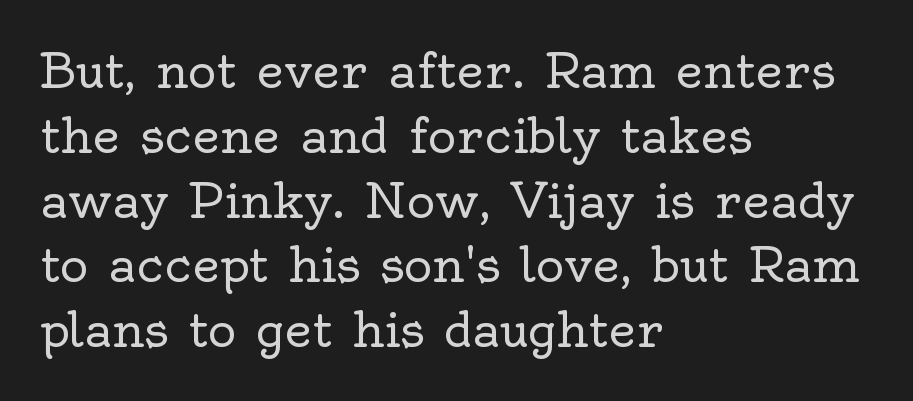
Q: Is the text bold? A: No.
Q: Is the text italic (slanted)? A: No, it is upright.
Q: Is the typeface a serif or a sans-serif typeface? A: Serif.
Q: Is the text underlined? A: No.
Q: How is the paragraph aligned? A: Left-aligned.
Q: Is the spacing between letters normal or unusually wide? A: Normal.
Q: Is the spacing between lines tight, normal or loose? A: Normal.
Q: Width (condensed, normal, or wide)? A: Normal.
Q: x-height? A: Small.
Q: Monospaced? A: No.
